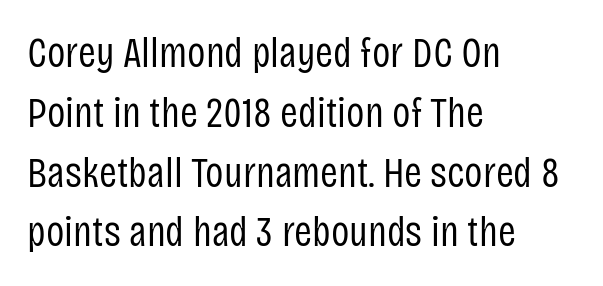
The image shows 43 px regular-weight, condensed sans-serif type, upright; set left-aligned, normal line spacing (1.39x), normal letter spacing, not underlined; low stroke contrast and a large x-height.
